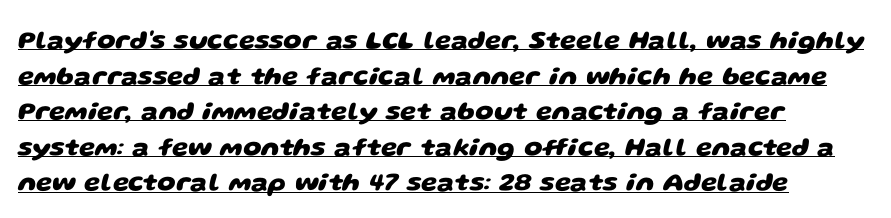
{"bold": "yes", "underline": "yes", "align": "left", "line_spacing": "normal", "line_spacing_ratio": 1.37, "letter_spacing": "normal", "letter_spacing_em": 0.0, "glyph_px": 26}
